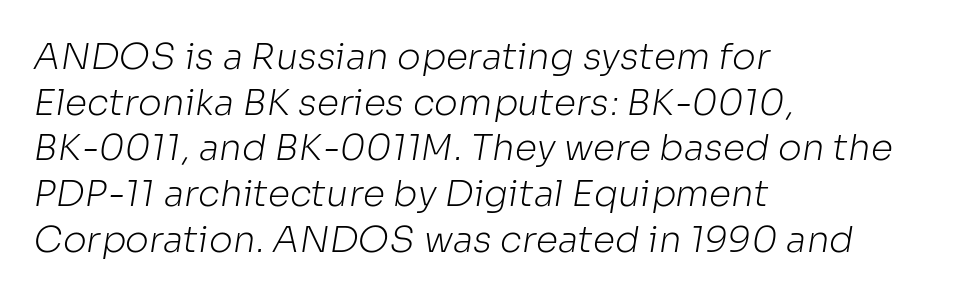
The image shows 36 px light sans-serif type; set left-aligned, normal line spacing (1.27x), normal letter spacing, not underlined; low stroke contrast and a medium x-height.
